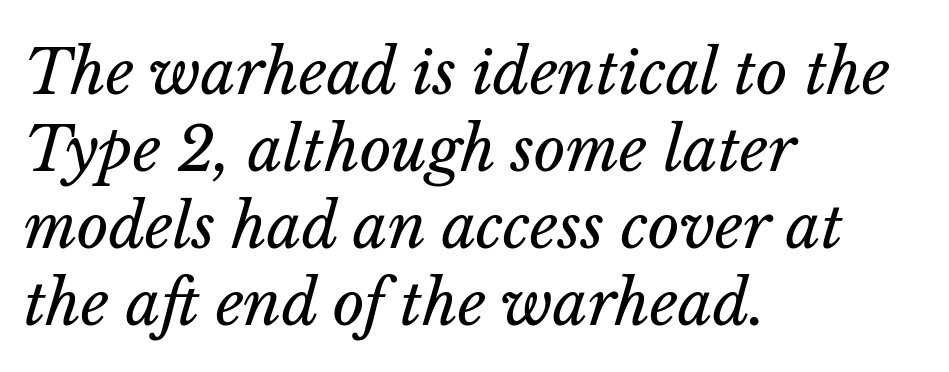
{"italic": "yes", "lean": "right", "slant_degrees": 14, "bold": "no", "weight": "regular", "width": "normal", "stroke_contrast": "low", "x_height": "medium", "monospaced": "no", "underline": "no", "align": "left", "line_spacing": "normal", "line_spacing_ratio": 1.26, "letter_spacing": "normal", "letter_spacing_em": 0.0, "glyph_px": 61}
